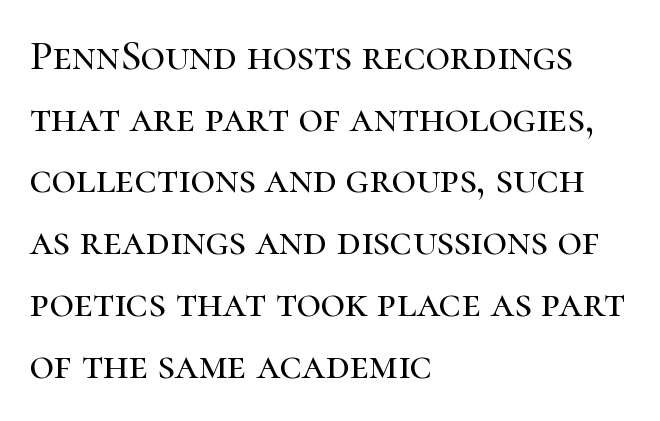
Q: Is the text italic (slanted)? A: No, it is upright.
Q: Is the typeface a serif or a sans-serif typeface? A: Serif.
Q: Is the text underlined? A: No.
Q: How is the paragraph aligned? A: Left-aligned.
Q: Is the spacing between letters normal or unusually wide? A: Normal.
Q: Is the spacing between lines tight, normal or loose? A: Normal.
Q: Width (condensed, normal, or wide)? A: Normal.
Q: Stroke contrast? A: High.
Q: x-height? A: Medium.
Q: Monospaced? A: No.
